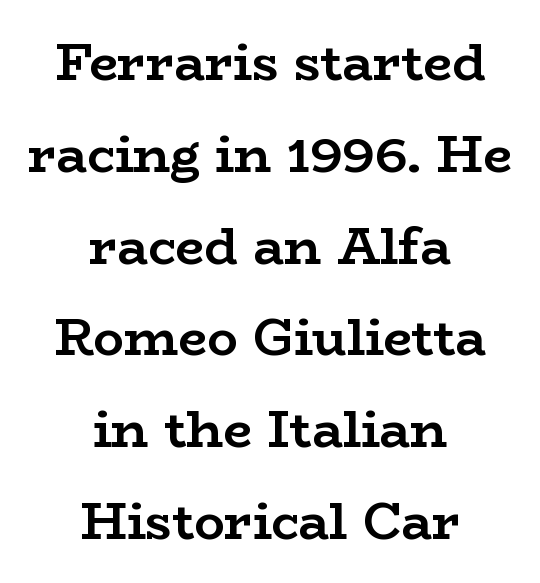
A typesetter would call this proportional, since set widths differ per character. How are the letters spaced? Ordinarily, with no added tracking. The space directly below the letters is spotless. The characters display serif detailing at their extremities.
